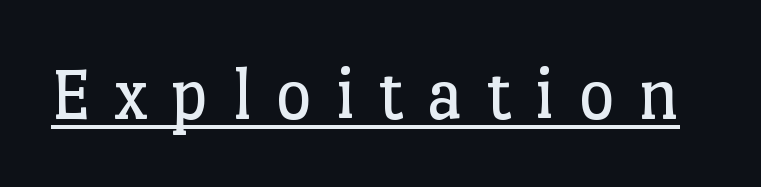
The image shows 78 px regular-weight serif type, upright; set unusually wide letter spacing (+0.3 em), underlined; low stroke contrast and a medium x-height.
